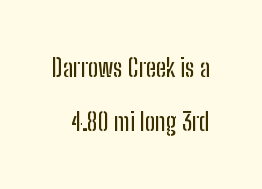
Q: Is the text italic (slanted)? A: No, it is upright.
Q: Is the text underlined? A: No.
Q: Is the spacing between letters normal or unusually wide? A: Normal.
Q: Is the spacing between lines tight, normal or loose? A: Loose.
